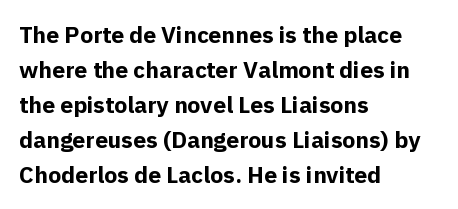
{"italic": "no", "bold": "yes", "underline": "no", "align": "left", "line_spacing": "normal", "line_spacing_ratio": 1.52, "letter_spacing": "normal", "letter_spacing_em": 0.0, "glyph_px": 23}
